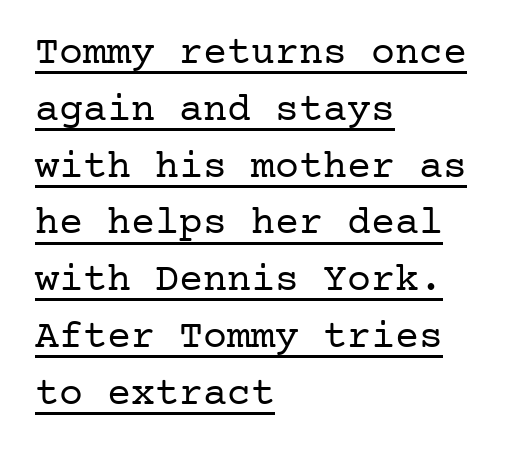
{"serif": "yes", "italic": "no", "bold": "no", "weight": "regular", "width": "normal", "stroke_contrast": "low", "x_height": "medium", "underline": "yes", "align": "left", "line_spacing": "normal", "line_spacing_ratio": 1.42, "letter_spacing": "normal", "letter_spacing_em": 0.0, "glyph_px": 40}
